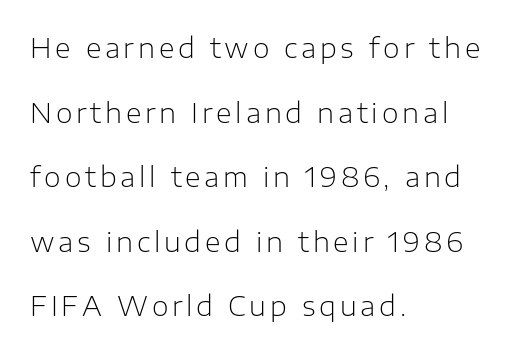
{"italic": "no", "bold": "no", "underline": "no", "align": "left", "line_spacing": "loose", "line_spacing_ratio": 2.39, "glyph_px": 27}
